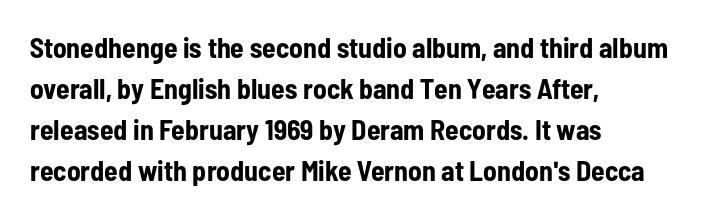
Here the designer chose a conventional face with non-uniform glyph widths. How heavy is the stroke? Heavy — this is a bold. The zone under the glyphs is completely vacant. Notice how the passage keeps a crisp vertical edge on the left only. Grotesque or geometric, the face here clearly has no serifs. Vertically, the passage feels balanced, rows spaced as you'd expect.
